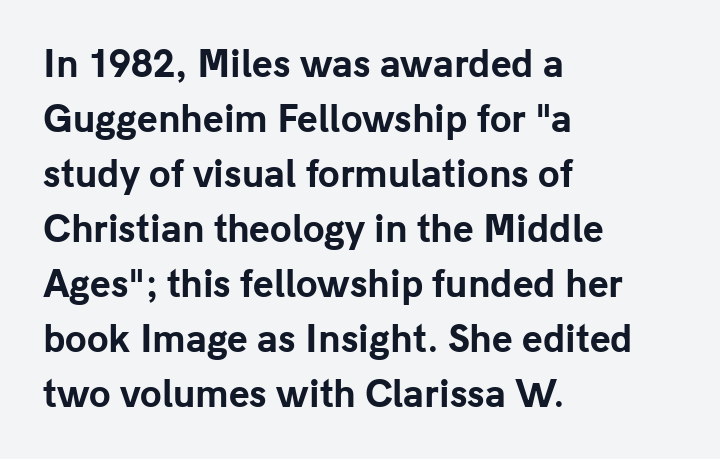
Q: Is the text bold? A: Yes.
Q: Is the text italic (slanted)? A: No, it is upright.
Q: Is the typeface a serif or a sans-serif typeface? A: Sans-serif.
Q: Is the text underlined? A: No.
Q: How is the paragraph aligned? A: Left-aligned.
Q: Is the spacing between letters normal or unusually wide? A: Normal.
Q: Is the spacing between lines tight, normal or loose? A: Normal.
Q: Width (condensed, normal, or wide)? A: Normal.
Q: Stroke contrast? A: Low.
Q: x-height? A: Medium.
Q: Monospaced? A: No.
